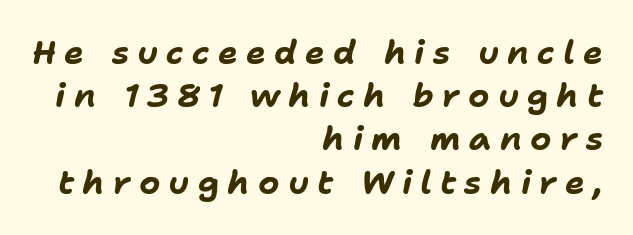
Decoration check: the copy has no underline. The sample has been set heavy, in full bold. The text carries the slant typical of an italic or oblique font. Do the characters align in a grid? No, the font is proportional. Between one letter and the next there's a generous, obvious gap. A normal amount of white space separates one row of letters from the next.
